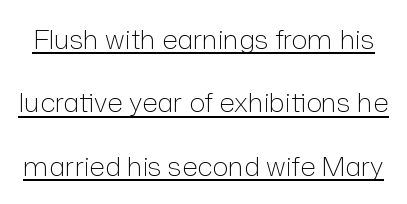
The image shows 27 px text type, upright; set loose line spacing (2.35x), normal letter spacing, underlined.
